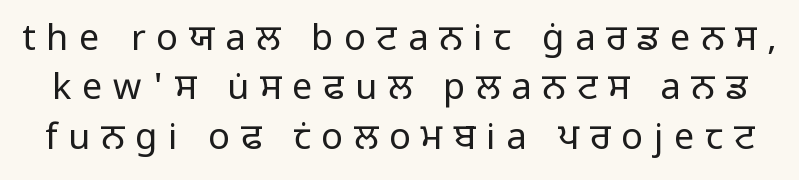
{"serif": "no", "italic": "no", "bold": "no", "weight": "regular", "width": "normal", "stroke_contrast": "low", "x_height": "medium", "monospaced": "no", "underline": "no", "line_spacing": "normal", "line_spacing_ratio": 1.37, "letter_spacing": "wide", "letter_spacing_em": 0.3, "glyph_px": 36}
